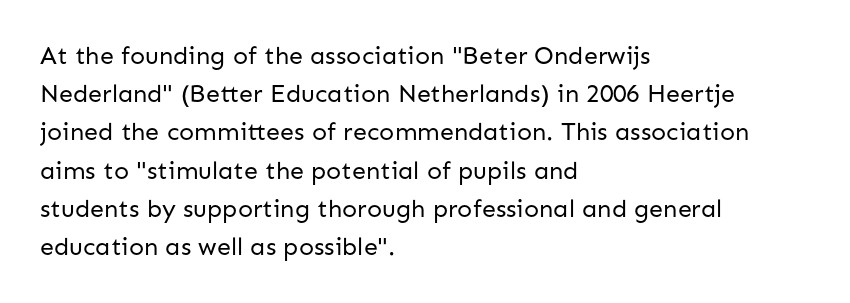
{"italic": "no", "bold": "no", "underline": "no", "align": "left", "line_spacing": "normal", "line_spacing_ratio": 1.53, "letter_spacing": "normal", "letter_spacing_em": 0.0, "glyph_px": 25}
